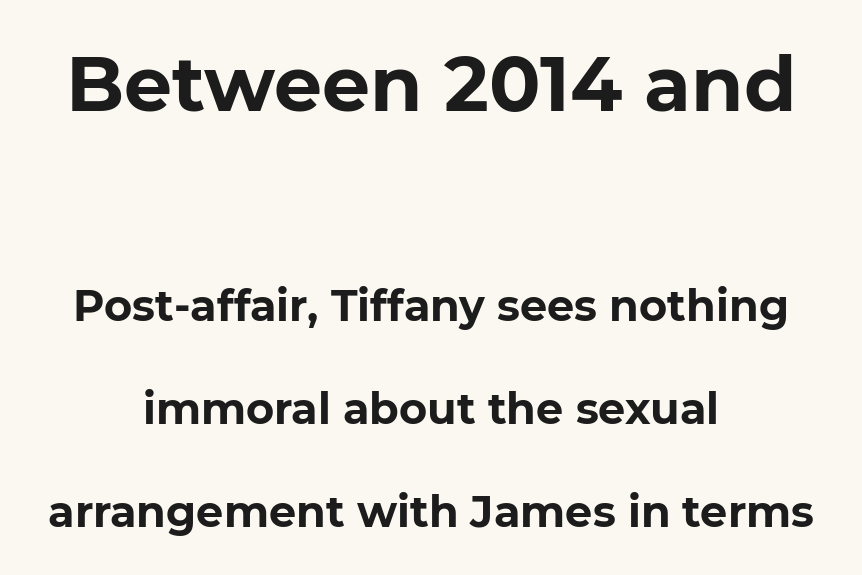
Q: Is the text bold? A: Yes.
Q: Is the text italic (slanted)? A: No, it is upright.
Q: Is the typeface a serif or a sans-serif typeface? A: Sans-serif.
Q: Is the text underlined? A: No.
Q: How is the paragraph aligned? A: Centered.
Q: Is the spacing between letters normal or unusually wide? A: Normal.
Q: Is the spacing between lines tight, normal or loose? A: Loose.
Q: Which block of text is set in a larger size, the first (top) or the second (bottom)? A: The first (top) one.
Q: Width (condensed, normal, or wide)? A: Normal.
Q: Stroke contrast? A: Low.
Q: x-height? A: Medium.
Q: Monospaced? A: No.
